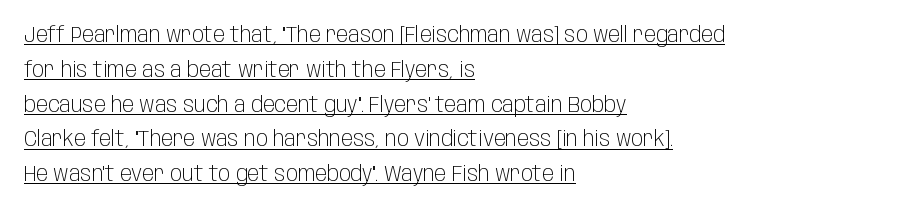
Casual observation: everything's shoved over to the left. No italicization has been applied; the sample stays upright. The block of text has a typical density, with ordinary space between rows. On a weight scale, this lands at 450 or below.
